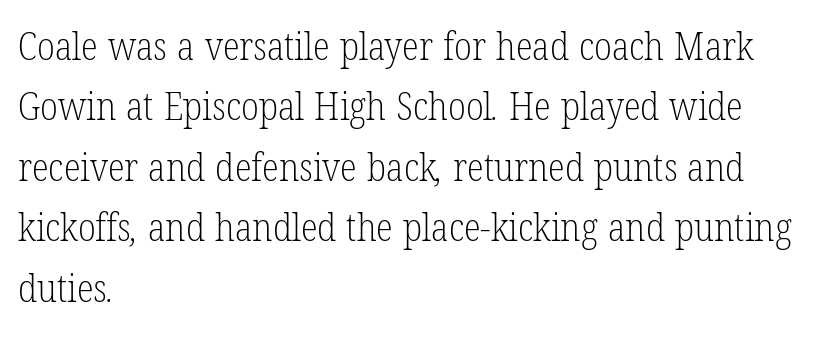
A classic flush-left, rag-right setting is used for this passage. A typesetter would call this zero additional tracking. The words here are not underlined. Leading: standard. A quiet, ordinary-to-light weight characterises the typeface. This is serif lettering, the kind often seen in printed books.
